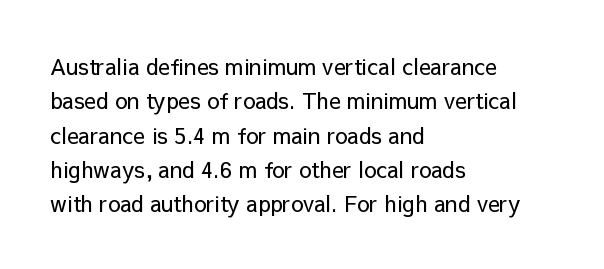
The image shows 22 px text type, upright; set left-aligned, normal line spacing (1.56x), normal letter spacing, not underlined.
